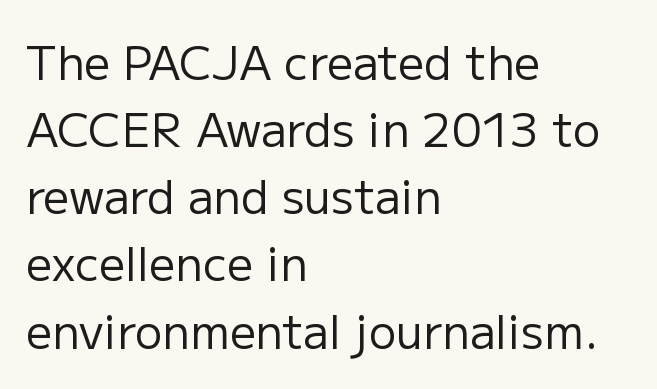
{"serif": "no", "italic": "no", "bold": "no", "weight": "regular", "width": "normal", "stroke_contrast": "low", "x_height": "medium", "monospaced": "no", "underline": "no", "align": "left", "line_spacing": "normal", "line_spacing_ratio": 1.46, "letter_spacing": "normal", "letter_spacing_em": 0.0, "glyph_px": 46}
